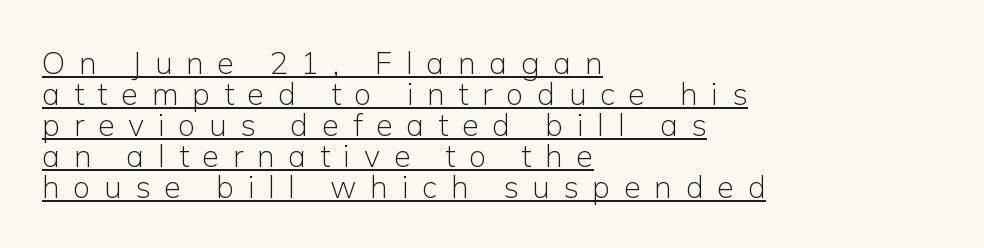
Q: Is the text bold? A: No.
Q: Is the text italic (slanted)? A: No, it is upright.
Q: Is the typeface a serif or a sans-serif typeface? A: Sans-serif.
Q: Is the text underlined? A: Yes.
Q: How is the paragraph aligned? A: Left-aligned.
Q: Is the spacing between letters normal or unusually wide? A: Unusually wide.
Q: Is the spacing between lines tight, normal or loose? A: Tight.
Q: Width (condensed, normal, or wide)? A: Normal.
Q: Stroke contrast? A: Low.
Q: x-height? A: Medium.
Q: Monospaced? A: No.
